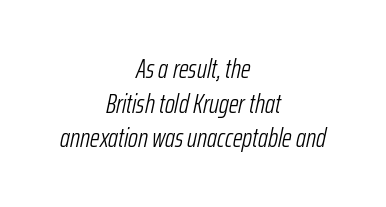
The image shows 27 px text type, italic (leaning right); set centered, normal line spacing (1.28x), normal letter spacing, not underlined.
